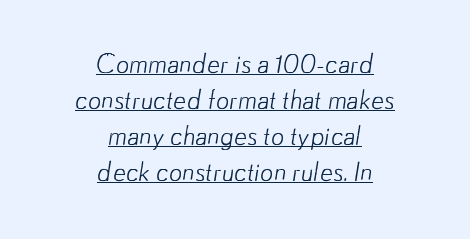
Quick note: interline space is typical. Weight: in the light-to-regular range. The text block is weighted toward neither margin, spreading evenly from the middle. Somebody hit Ctrl+U on this one — the words are underlined. There is no visible air inserted between adjacent glyphs.
